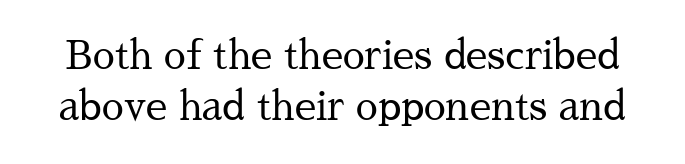
The image shows 39 px regular-weight serif type, upright; set normal line spacing (1.31x), normal letter spacing, not underlined; medium stroke contrast and a medium x-height.
